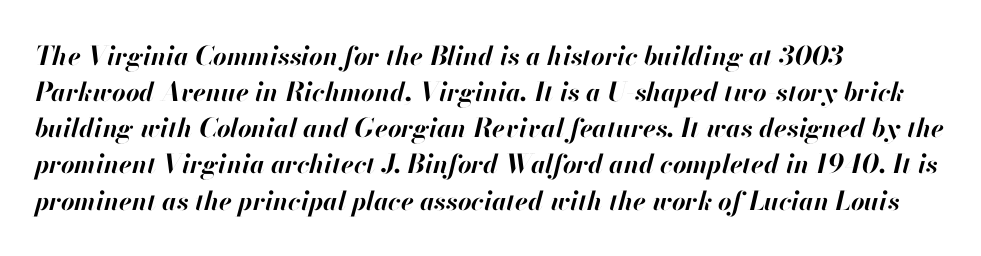
If you drew a ruler down the left edge, every line would touch it. Tracking value appears to be zero — textbook default spacing. Would a proofreader flag this as italicized? Yes. Students, this is bold: see how much ink each stroke carries. A bare baseline throughout the passage. A normal amount of white space separates one row of letters from the next.
